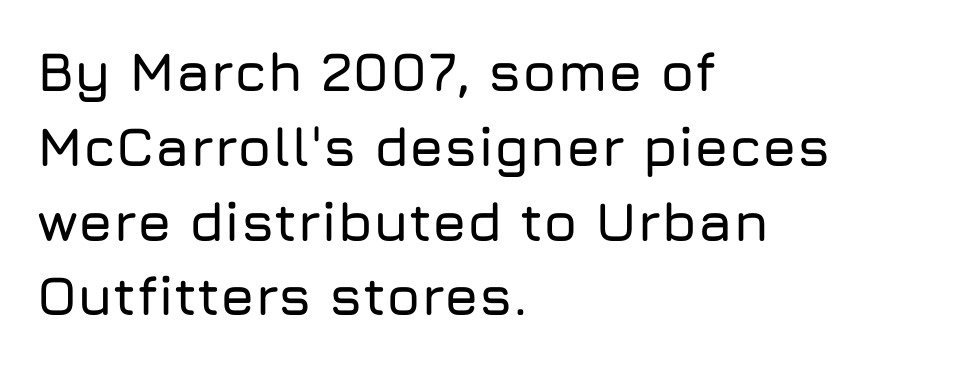
{"serif": "no", "italic": "no", "width": "normal", "stroke_contrast": "low", "x_height": "medium", "monospaced": "no", "underline": "no", "align": "left", "line_spacing": "normal", "line_spacing_ratio": 1.36, "letter_spacing": "normal", "letter_spacing_em": 0.0, "glyph_px": 55}
